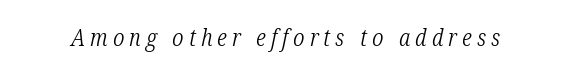
Weight: not bold — regular or lighter. Descender tails drop into unmarked territory. Compared with typical body copy, the letter spacing here is much looser. Style check: oblique.
